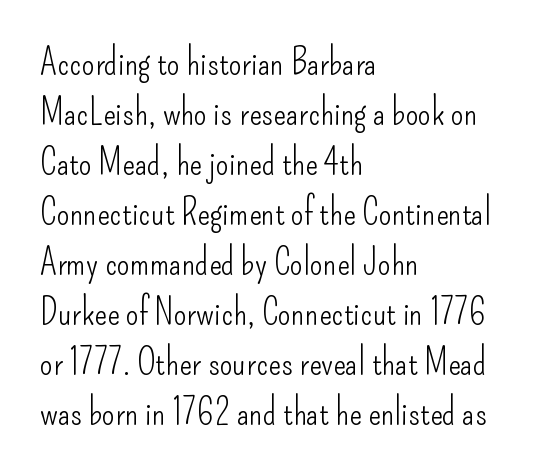
Q: Is the text bold? A: No.
Q: Is the text italic (slanted)? A: No, it is upright.
Q: Is the typeface a serif or a sans-serif typeface? A: Sans-serif.
Q: Is the text underlined? A: No.
Q: How is the paragraph aligned? A: Left-aligned.
Q: Is the spacing between letters normal or unusually wide? A: Normal.
Q: Is the spacing between lines tight, normal or loose? A: Normal.
Q: Width (condensed, normal, or wide)? A: Condensed.
Q: Stroke contrast? A: Low.
Q: x-height? A: Small.
Q: Monospaced? A: No.
